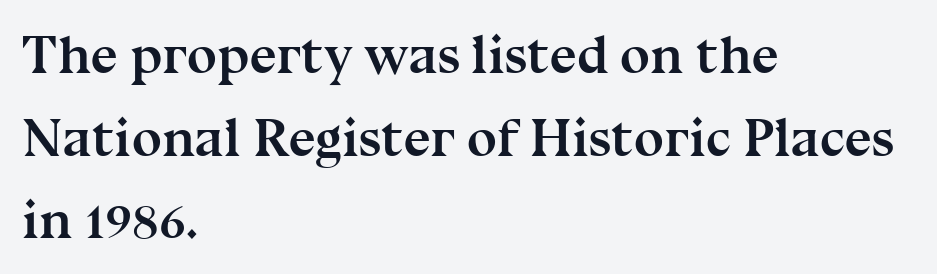
Vertical strokes here are truly vertical. The passage shown has conventional tracking throughout. In terms of weight, the rendering is a true, heavy bold. Leading: standard. This sample has the flowing, uneven cadence of proportional lettering. This sample uses a serif face.
